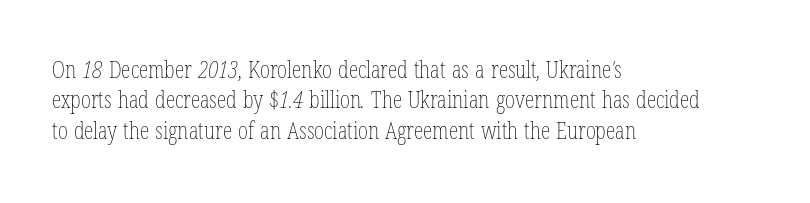
Q: Is the text bold? A: No.
Q: Is the text underlined? A: No.
Q: How is the paragraph aligned? A: Left-aligned.
Q: Is the spacing between letters normal or unusually wide? A: Normal.
Q: Is the spacing between lines tight, normal or loose? A: Normal.
